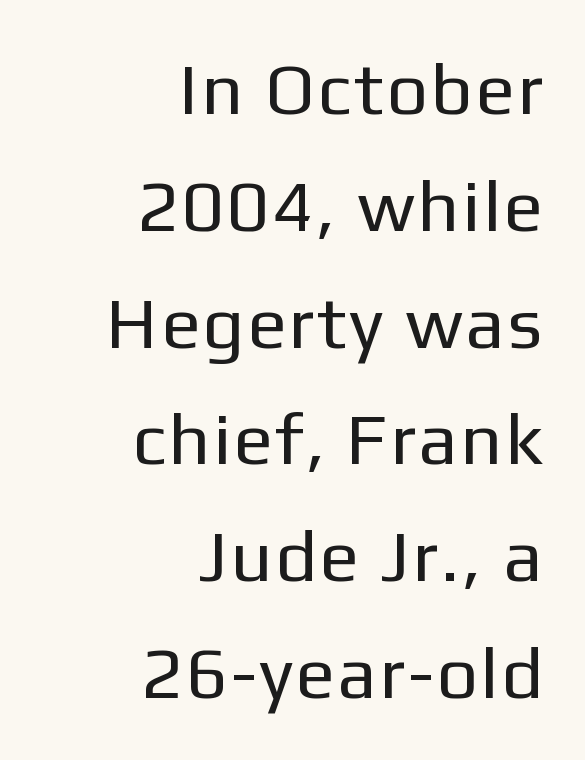
Q: Is the text bold? A: No.
Q: Is the text italic (slanted)? A: No, it is upright.
Q: Is the typeface a serif or a sans-serif typeface? A: Sans-serif.
Q: Is the text underlined? A: No.
Q: How is the paragraph aligned? A: Right-aligned.
Q: Is the spacing between lines tight, normal or loose? A: Normal.
Q: Width (condensed, normal, or wide)? A: Normal.
Q: Stroke contrast? A: Low.
Q: x-height? A: Medium.
Q: Monospaced? A: No.
